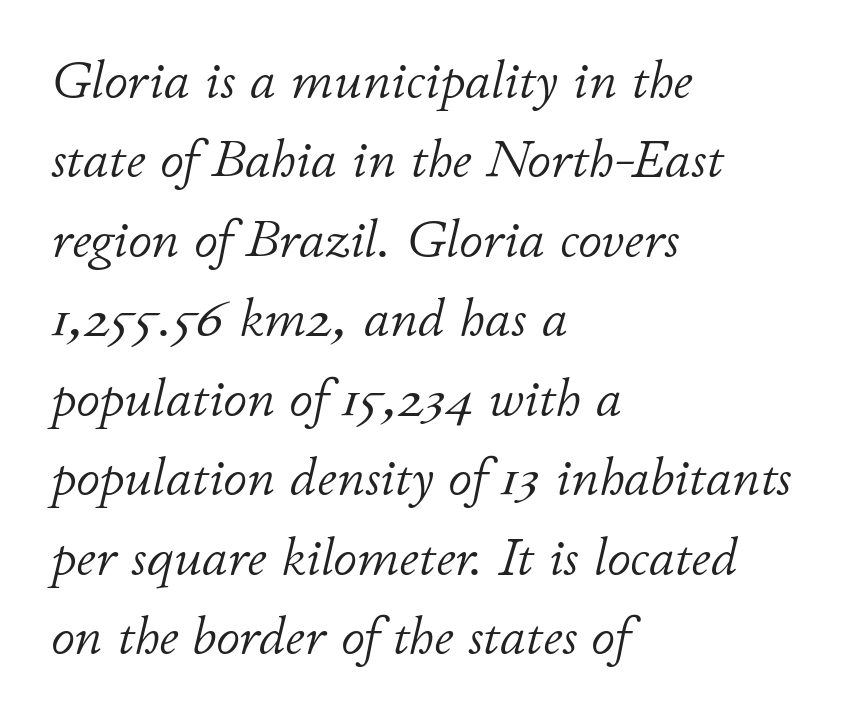
The image shows 53 px light type, italic (leaning right); set left-aligned, normal line spacing (1.5x), normal letter spacing, not underlined; low stroke contrast and a small x-height.
